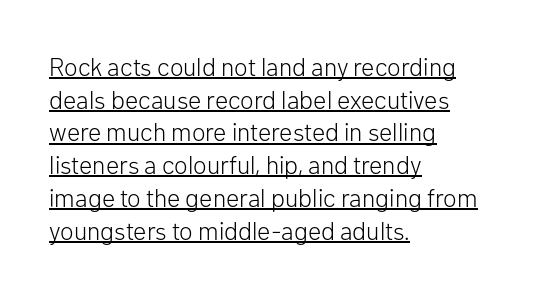
Weight class: somewhere from thin through regular. Check the space under the baseline: a stroke is drawn there. The space between consecutive lines is moderate. A roman cut, with each character standing at attention. Each line starts at the same left margin while the right side varies. No extra tracking has been applied to these lines.
